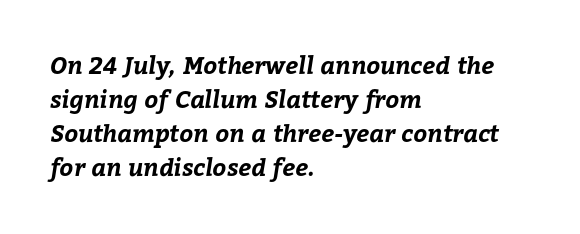
Q: Is the text bold? A: Yes.
Q: Is the text underlined? A: No.
Q: How is the paragraph aligned? A: Left-aligned.
Q: Is the spacing between letters normal or unusually wide? A: Normal.
Q: Is the spacing between lines tight, normal or loose? A: Normal.
